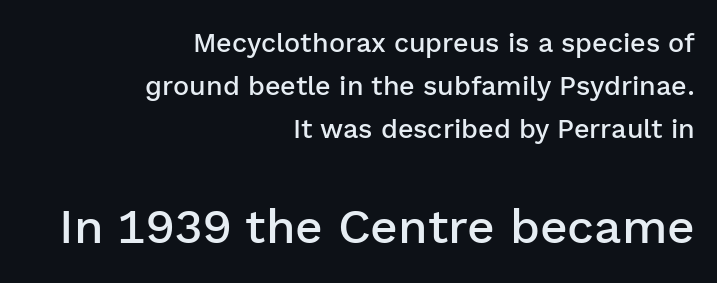
Serif or sans? Sans — the stroke terminals are bare. Compare the two chunks: the lower has the greater cap height. You can tell it's not italic because the verticals are truly vertical. The rendering uses natural spacing where letterforms have individual widths.
